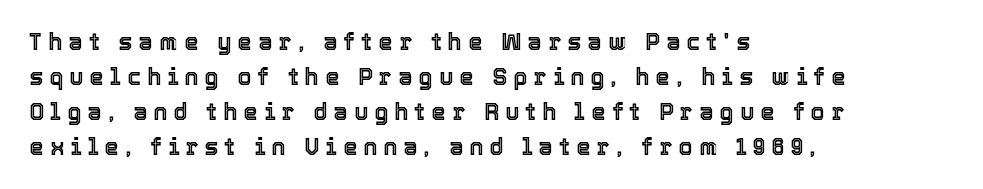
Q: Is the text italic (slanted)? A: No, it is upright.
Q: Is the text underlined? A: No.
Q: How is the paragraph aligned? A: Left-aligned.
Q: Is the spacing between letters normal or unusually wide? A: Unusually wide.
Q: Is the spacing between lines tight, normal or loose? A: Normal.
